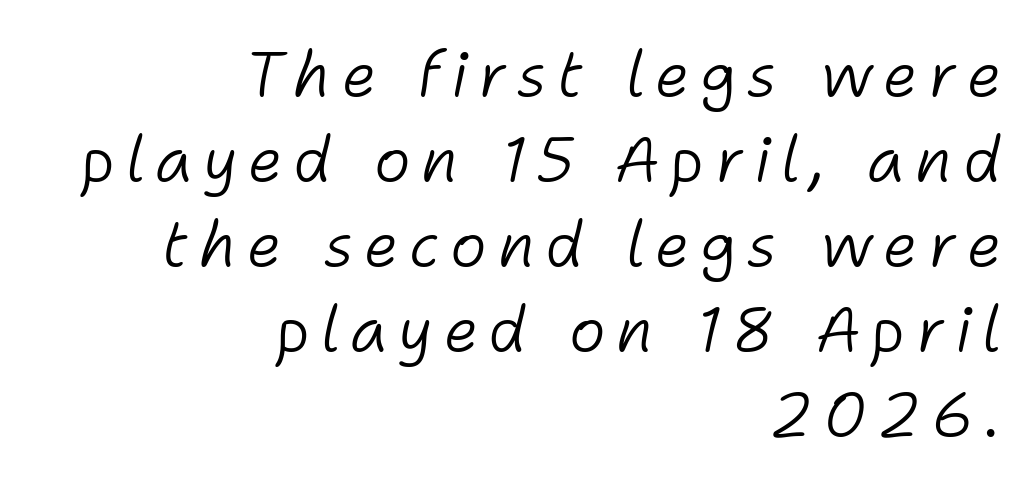
{"italic": "yes", "lean": "right", "slant_degrees": 11, "bold": "no", "weight": "light", "width": "normal", "stroke_contrast": "low", "x_height": "medium", "monospaced": "no", "underline": "no", "align": "right", "line_spacing": "normal", "line_spacing_ratio": 1.37, "glyph_px": 62}
